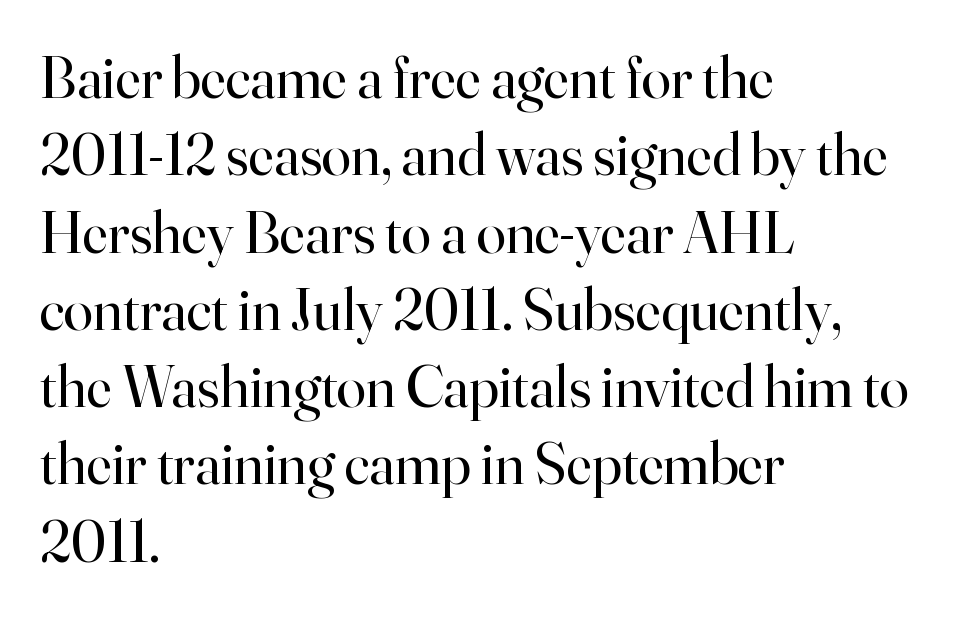
Check the space under the baseline: it is left empty. The rag falls on the right side of this text block. You can tell from the footed stems that serif type was used. Compared with typical body copy, the letter spacing here is the same. The designer left line spacing at the default.
